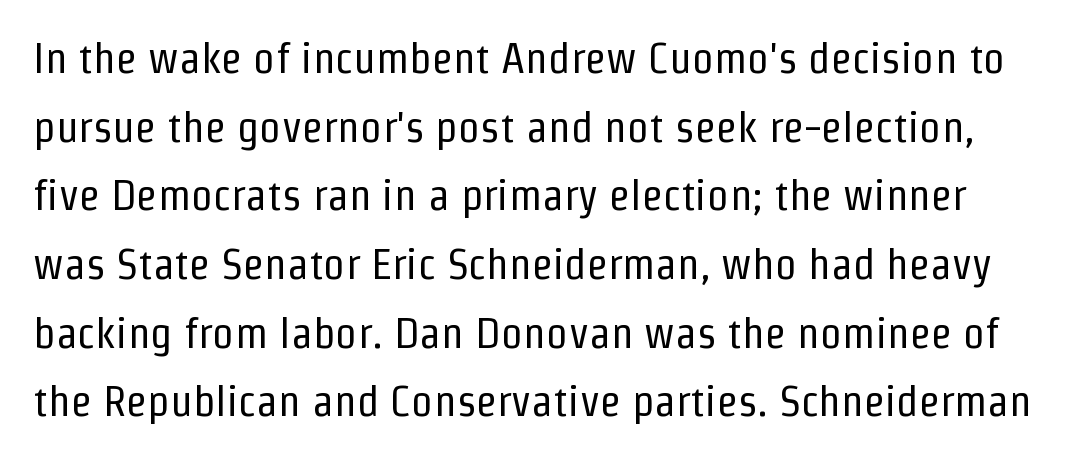
{"serif": "no", "italic": "no", "bold": "no", "weight": "regular", "width": "condensed", "stroke_contrast": "low", "x_height": "medium", "monospaced": "no", "underline": "no", "line_spacing": "normal", "line_spacing_ratio": 1.56, "letter_spacing": "normal", "letter_spacing_em": 0.0, "glyph_px": 44}
